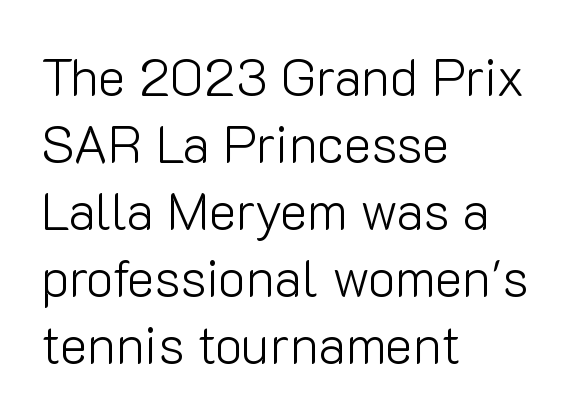
The image shows 52 px light sans-serif type, upright; set left-aligned, normal line spacing (1.29x), normal letter spacing, not underlined; low stroke contrast and a medium x-height.
